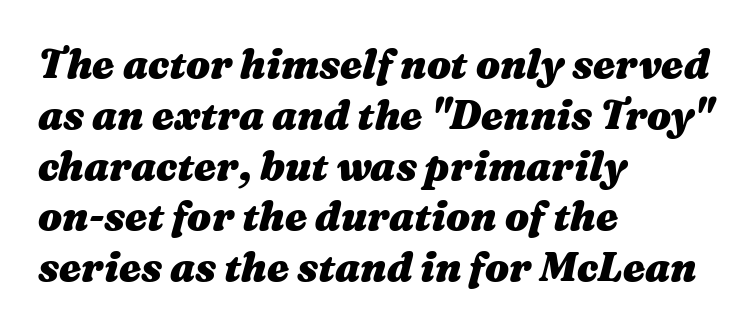
{"italic": "yes", "lean": "right", "slant_degrees": 16, "bold": "yes", "weight": "heavy", "width": "wide", "stroke_contrast": "medium", "x_height": "medium", "monospaced": "no", "underline": "no", "align": "left", "line_spacing": "normal", "line_spacing_ratio": 1.27, "letter_spacing": "normal", "letter_spacing_em": 0.0, "glyph_px": 40}
